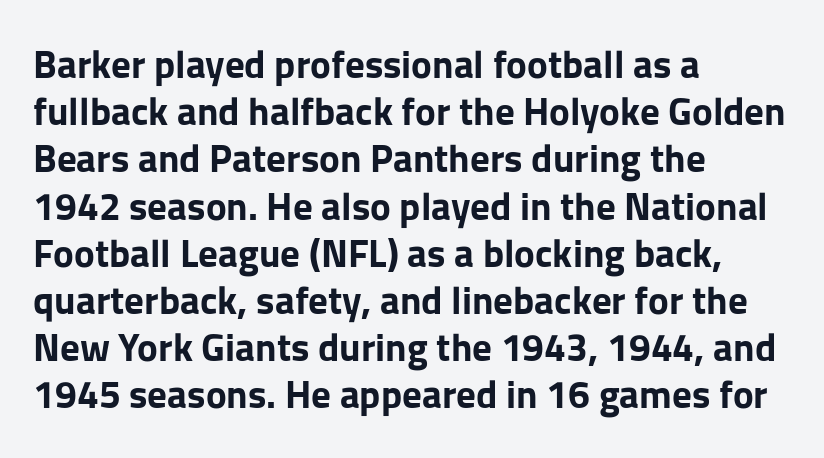
{"serif": "no", "italic": "no", "bold": "yes", "weight": "bold", "width": "normal", "stroke_contrast": "low", "x_height": "medium", "monospaced": "no", "underline": "no", "align": "left", "line_spacing_ratio": 1.21, "letter_spacing": "normal", "letter_spacing_em": 0.0, "glyph_px": 39}
